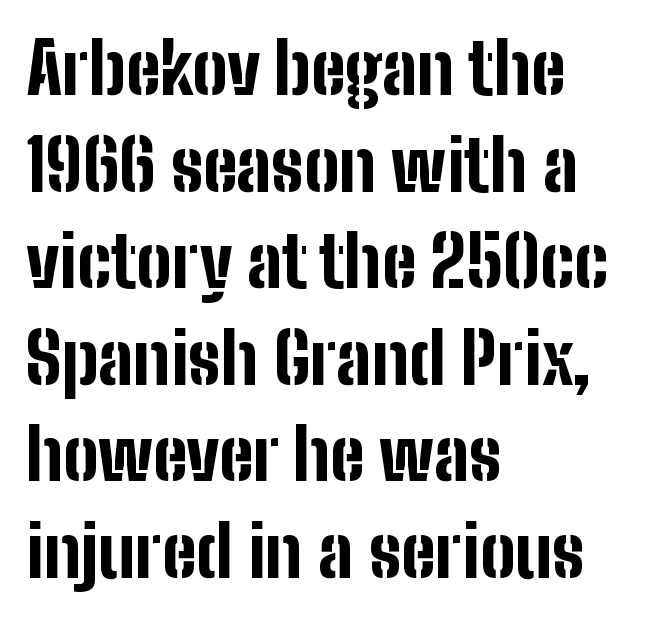
The image shows 70 px bold, condensed sans-serif type, upright; set left-aligned, normal line spacing (1.38x), normal letter spacing, not underlined; low stroke contrast and a medium x-height.
